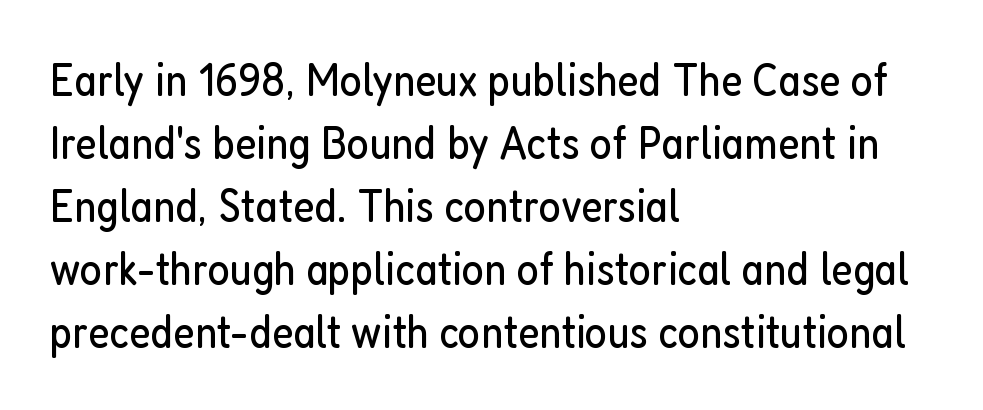
Reading down the block, your eye returns to a fixed left position each line. Italic: no, the glyphs are upright roman. Check where the strokes stop: nothing finishes them off — pure sans. Line spacing here is normal. Caption: face not bold, strokes unweighted. The horizontal fit of the characters is conventional and even.
